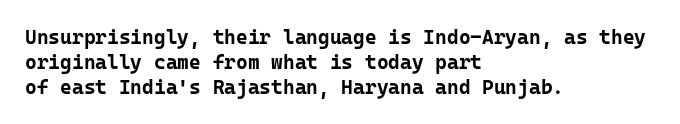
{"italic": "no", "bold": "yes", "underline": "no", "align": "left", "line_spacing_ratio": 1.24, "letter_spacing": "normal", "letter_spacing_em": 0.0, "glyph_px": 20}
